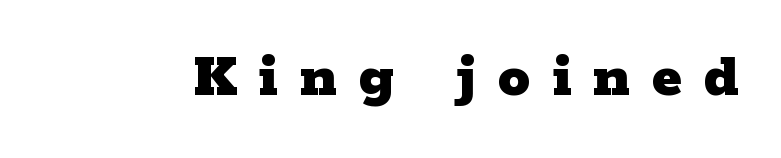
{"serif": "yes", "italic": "no", "bold": "yes", "weight": "heavy", "width": "wide", "stroke_contrast": "low", "x_height": "medium", "monospaced": "no", "underline": "no", "letter_spacing": "wide", "letter_spacing_em": 0.34, "glyph_px": 64}
